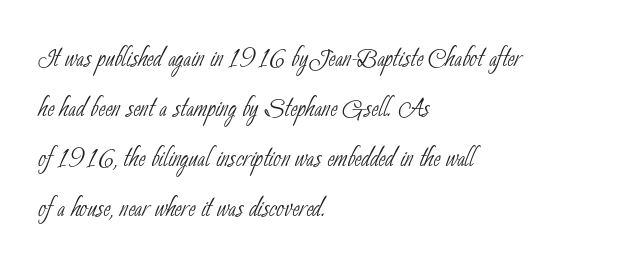
The image shows 34 px thin, condensed sans-serif type; set left-aligned, normal line spacing (1.47x), normal letter spacing, not underlined; low stroke contrast and a small x-height.
